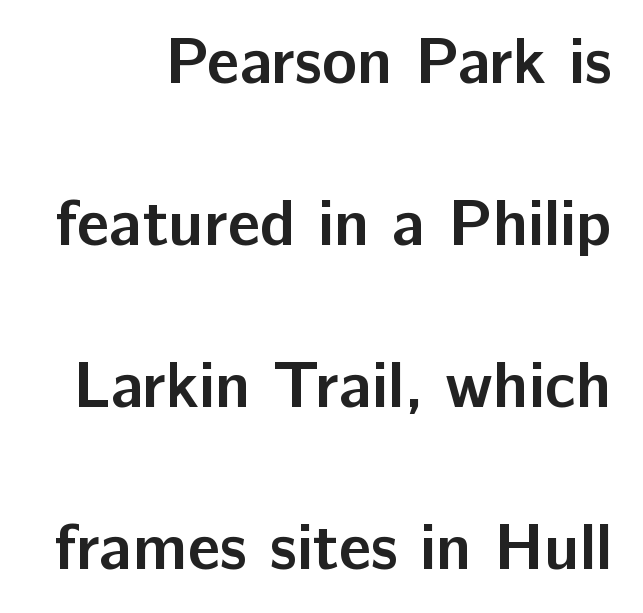
Q: Is the text bold? A: Yes.
Q: Is the text italic (slanted)? A: No, it is upright.
Q: Is the typeface a serif or a sans-serif typeface? A: Sans-serif.
Q: Is the text underlined? A: No.
Q: Is the spacing between letters normal or unusually wide? A: Normal.
Q: Is the spacing between lines tight, normal or loose? A: Loose.
Q: Width (condensed, normal, or wide)? A: Normal.
Q: Stroke contrast? A: Low.
Q: x-height? A: Medium.
Q: Monospaced? A: No.
